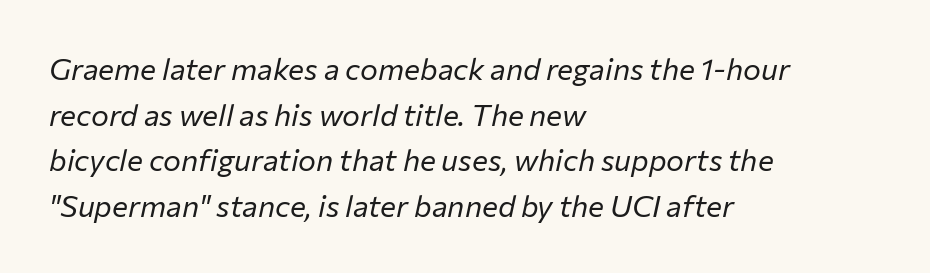
Note the varied advance widths — an 'i' is clearly narrower than an 'm'. Bold? No — there's no thickening of the strokes. Yep, that's italic — everything's leaning. Successive baselines arrive at the customary interval.
